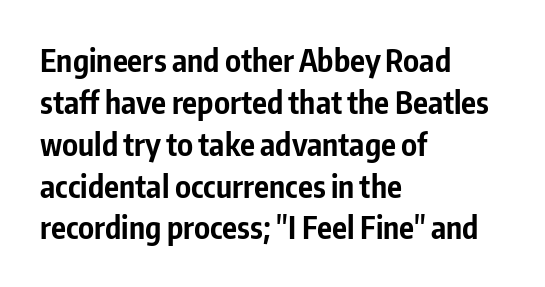
The image shows 31 px bold, condensed sans-serif type, upright; set left-aligned, normal line spacing (1.35x), normal letter spacing, not underlined; low stroke contrast and a medium x-height.
